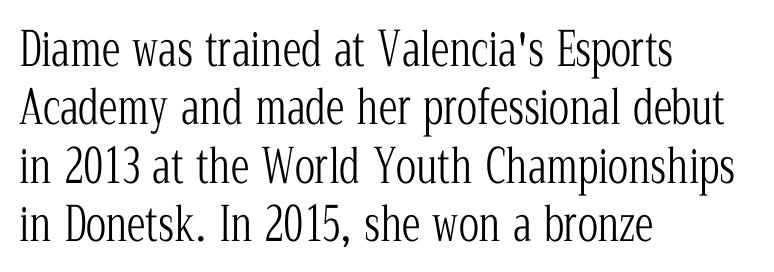
Q: Is the text bold? A: No.
Q: Is the text italic (slanted)? A: No, it is upright.
Q: Is the typeface a serif or a sans-serif typeface? A: Serif.
Q: Is the text underlined? A: No.
Q: How is the paragraph aligned? A: Left-aligned.
Q: Is the spacing between letters normal or unusually wide? A: Normal.
Q: Width (condensed, normal, or wide)? A: Condensed.
Q: Stroke contrast? A: Low.
Q: x-height? A: Medium.
Q: Monospaced? A: No.
